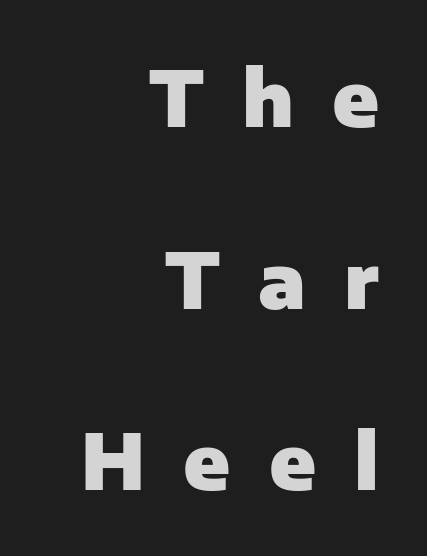
The image shows 76 px heavy sans-serif type, upright; set right-aligned, loose line spacing (2.39x), unusually wide letter spacing (+0.5 em), not underlined; low stroke contrast and a medium x-height.
